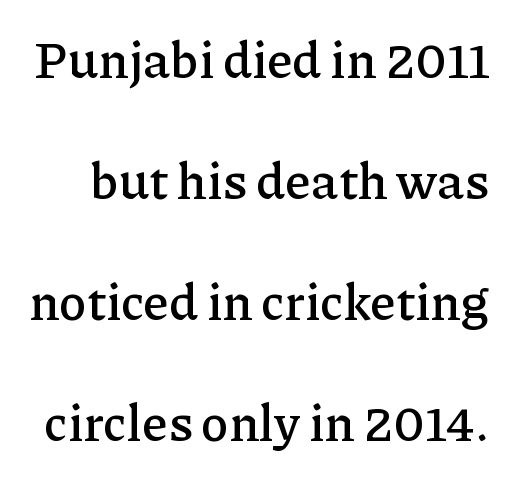
The image shows 51 px serif type, upright; set loose line spacing (2.37x), normal letter spacing, not underlined; low stroke contrast and a medium x-height.
